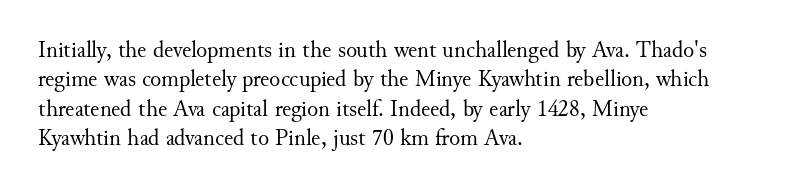
The image shows 23 px text type, upright; set left-aligned, normal line spacing (1.28x), normal letter spacing, not underlined.
